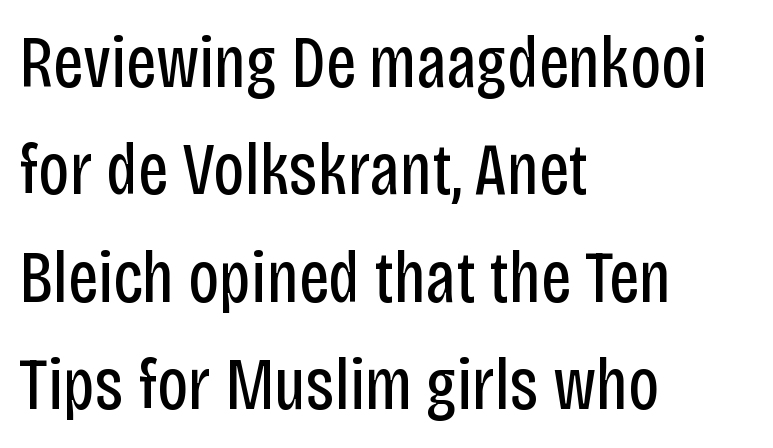
Q: Is the text bold? A: No.
Q: Is the text italic (slanted)? A: No, it is upright.
Q: Is the typeface a serif or a sans-serif typeface? A: Sans-serif.
Q: Is the text underlined? A: No.
Q: How is the paragraph aligned? A: Left-aligned.
Q: Is the spacing between letters normal or unusually wide? A: Normal.
Q: Is the spacing between lines tight, normal or loose? A: Normal.
Q: Width (condensed, normal, or wide)? A: Condensed.
Q: Stroke contrast? A: Low.
Q: x-height? A: Large.
Q: Monospaced? A: No.
